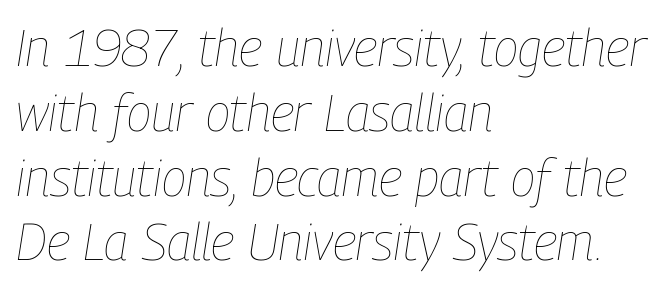
Q: Is the text bold? A: No.
Q: Is the text italic (slanted)? A: Yes, it leans right by about 9 degrees.
Q: Is the text underlined? A: No.
Q: How is the paragraph aligned? A: Left-aligned.
Q: Is the spacing between letters normal or unusually wide? A: Normal.
Q: Is the spacing between lines tight, normal or loose? A: Normal.
Q: Width (condensed, normal, or wide)? A: Condensed.
Q: Stroke contrast? A: Low.
Q: x-height? A: Medium.
Q: Monospaced? A: No.
